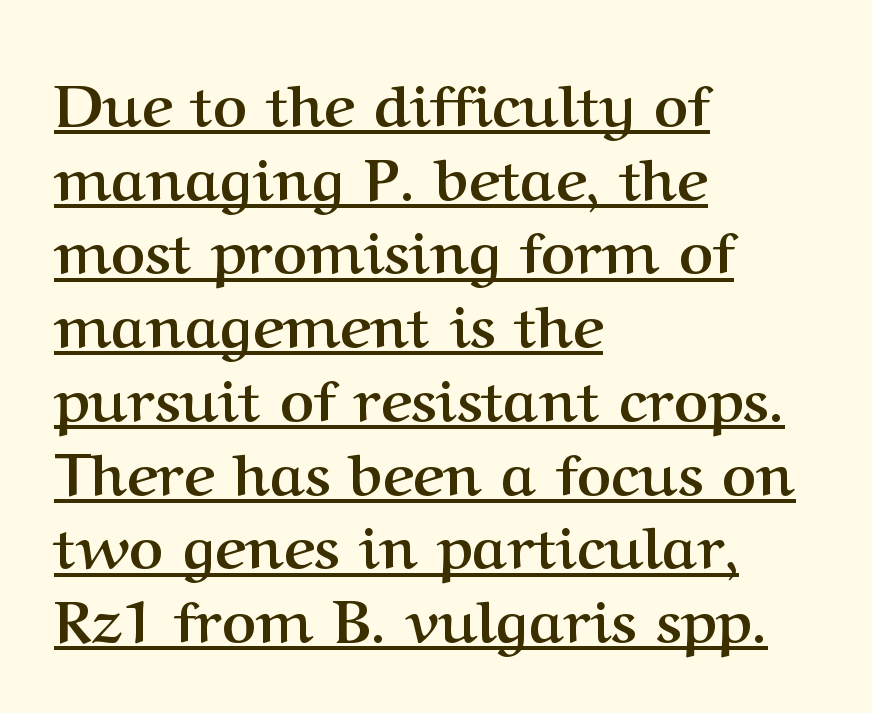
The passage shown is typed in a proportional face where columns would drift. The text block is weighted toward the left margin, trailing off unevenly rightward. The block of text has a typical density, with ordinary space between rows. The rendering uses the underline text-decoration.
